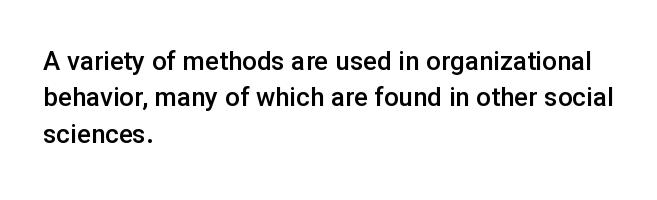
Q: Is the text bold? A: Semi-bold.
Q: Is the text italic (slanted)? A: No, it is upright.
Q: Is the text underlined? A: No.
Q: How is the paragraph aligned? A: Left-aligned.
Q: Is the spacing between letters normal or unusually wide? A: Normal.
Q: Is the spacing between lines tight, normal or loose? A: Normal.
